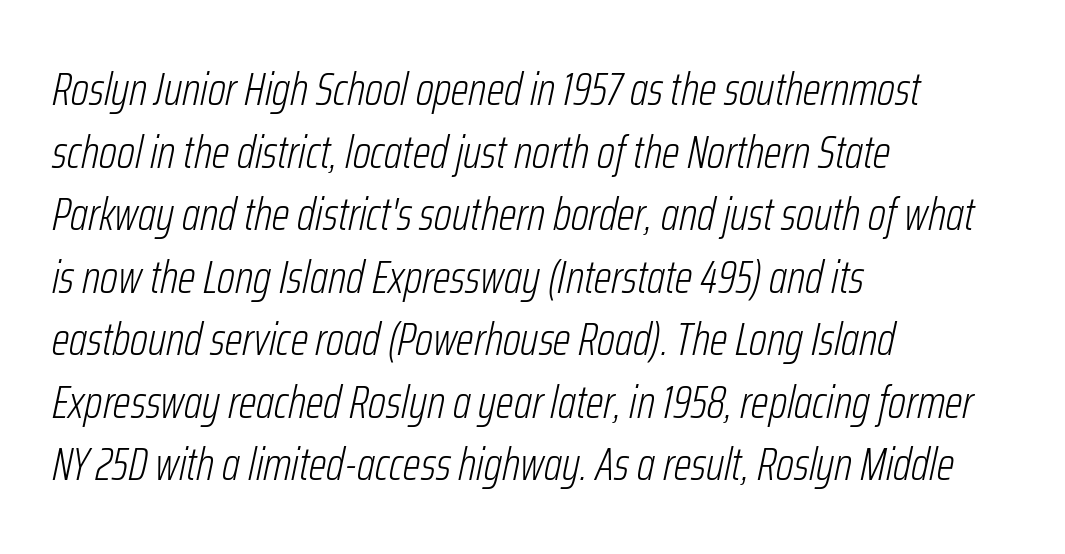
The image shows 46 px light, condensed type, italic (leaning right); set left-aligned, normal line spacing (1.36x), normal letter spacing, not underlined; low stroke contrast and a medium x-height.
